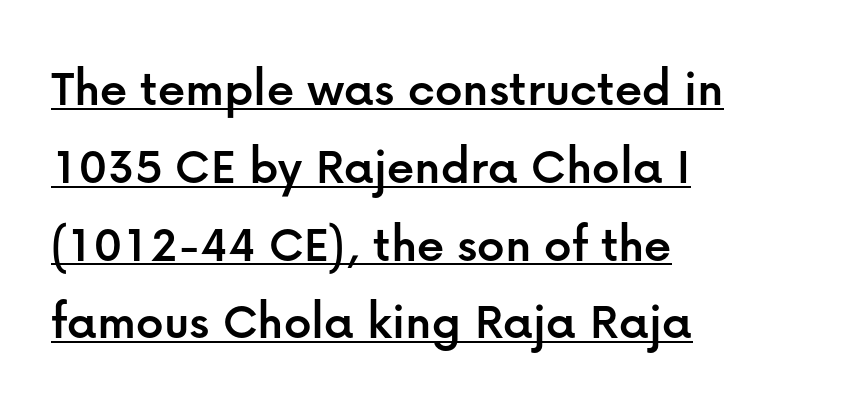
The image shows 54 px sans-serif type, upright; set left-aligned, normal line spacing (1.44x), normal letter spacing, underlined; low stroke contrast and a medium x-height.
